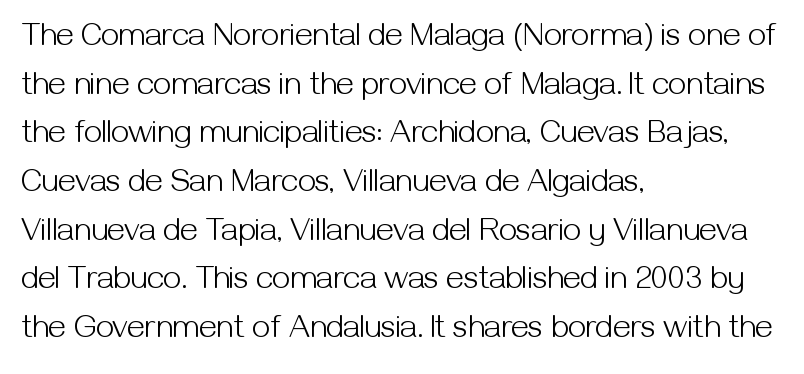
The image shows 32 px light sans-serif type, upright; set left-aligned, normal line spacing (1.52x), normal letter spacing, not underlined; medium stroke contrast and a medium x-height.
